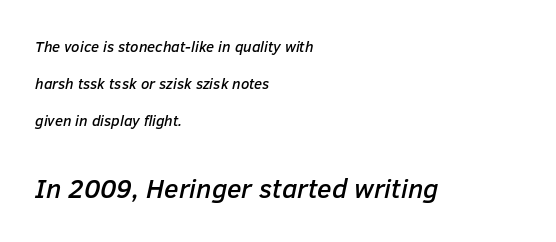
Slanted lettering throughout. The passage shown is not underscored anywhere. This sample uses plain, unmodified letter spacing. Loosely led — the rows are spread out. Reading down the block, your eye returns to a fixed left position each line.
